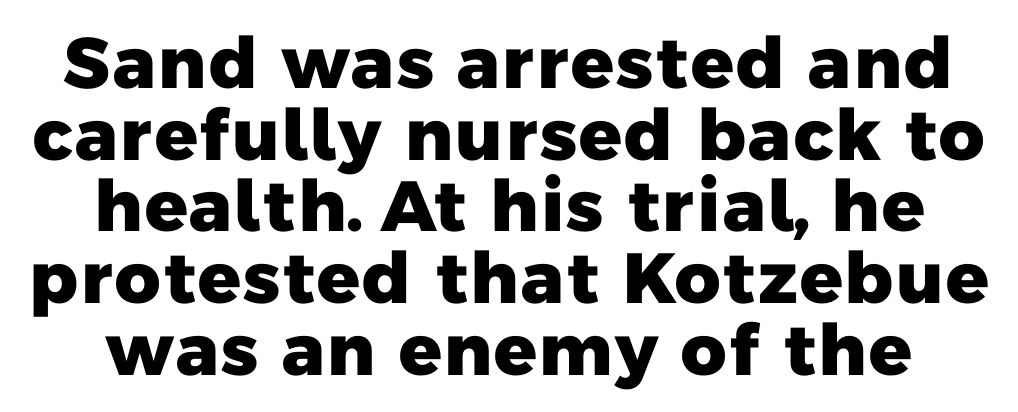
The image shows 71 px heavy sans-serif type; set centered, tight line spacing (1.01x), normal letter spacing, not underlined; low stroke contrast and a medium x-height.
